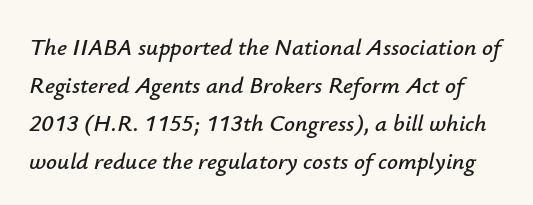
You can tell it's italic because the verticals aren't actually vertical. You could call the tracking neutral — neither tight nor loose. The glyphs are unaccompanied by any horizontal stroke below them. In terms of leading, this rendering sits right in the middle.
